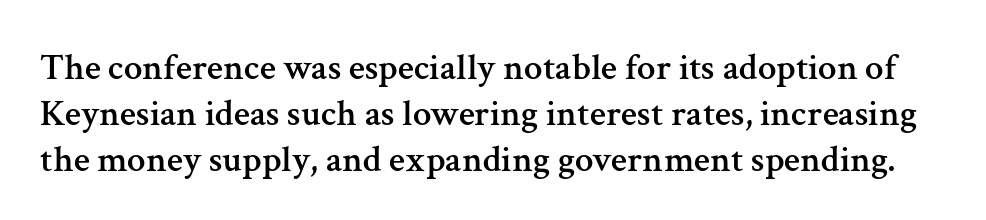
The image shows 37 px serif type, upright; set line spacing 1.24x, normal letter spacing, not underlined; medium stroke contrast and a medium x-height.
